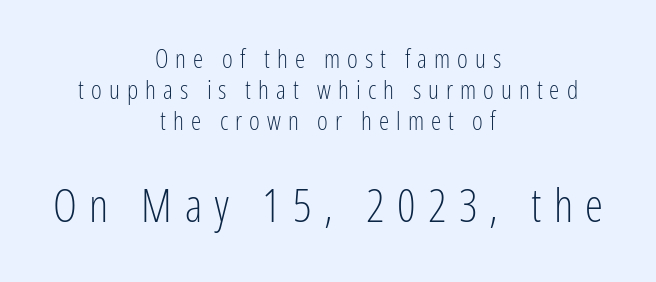
{"serif": "no", "italic": "no", "bold": "no", "weight": "light", "width": "condensed", "stroke_contrast": "low", "x_height": "medium", "monospaced": "no", "underline": "no", "align": "center", "line_spacing_ratio": 1.2, "letter_spacing": "wide", "letter_spacing_em": 0.27, "larger_block": "second", "size_ratio": 1.77, "glyph_px": 46}
